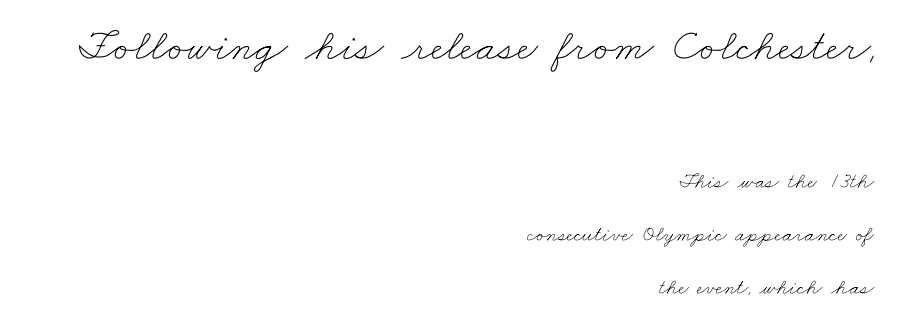
The image shows 45 px thin, wide type; set right-aligned, loose line spacing (2.41x), normal letter spacing, not underlined; the first (top) block is 2.05x larger; low stroke contrast and a small x-height.
